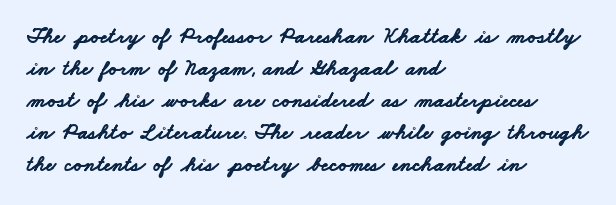
{"bold": "yes", "underline": "no", "align": "left", "line_spacing": "normal", "line_spacing_ratio": 1.45, "letter_spacing": "normal", "letter_spacing_em": 0.0, "glyph_px": 22}
